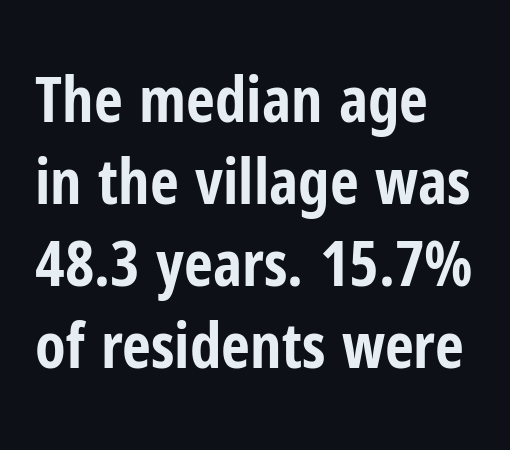
The image shows 63 px bold, condensed sans-serif type, upright; set left-aligned, normal line spacing (1.3x), normal letter spacing, not underlined; low stroke contrast and a medium x-height.
